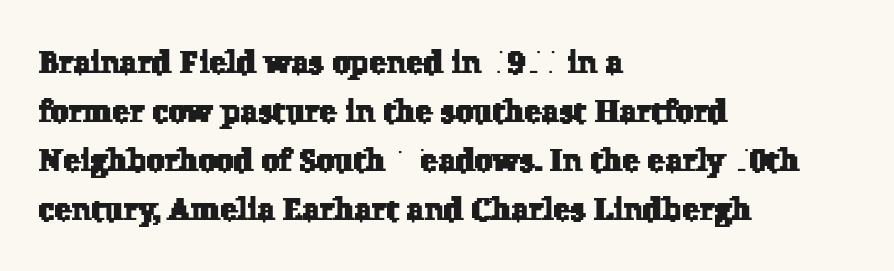
{"serif": "yes", "width": "normal", "stroke_contrast": "low", "x_height": "medium", "monospaced": "no", "underline": "no", "align": "left", "line_spacing": "normal", "line_spacing_ratio": 1.53, "letter_spacing": "normal", "letter_spacing_em": 0.0, "glyph_px": 32}
